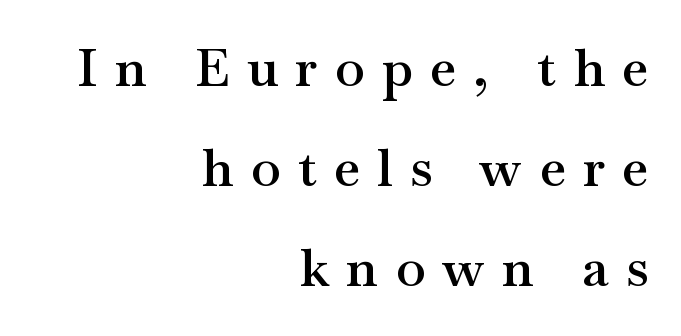
The image shows 53 px semibold, wide serif type, upright; set right-aligned, line spacing 1.89x, unusually wide letter spacing (+0.33 em), not underlined; medium stroke contrast and a small x-height.
